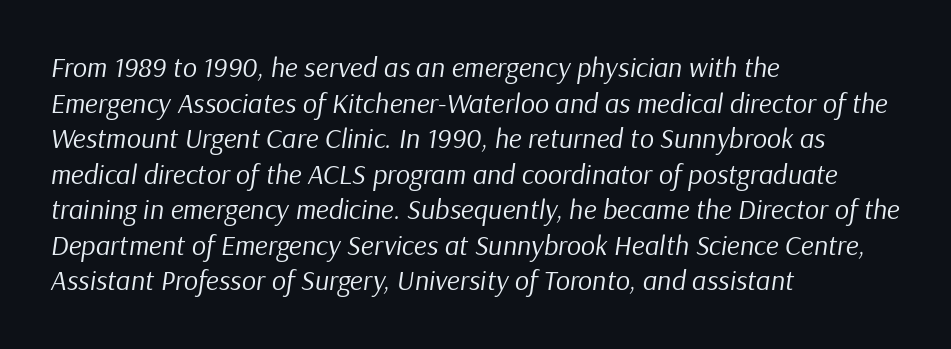
{"italic": "yes", "lean": "right", "slant_degrees": 9, "bold": "no", "weight": "regular", "width": "normal", "stroke_contrast": "low", "x_height": "medium", "monospaced": "no", "underline": "no", "align": "left", "line_spacing": "normal", "line_spacing_ratio": 1.27, "letter_spacing": "normal", "letter_spacing_em": 0.0, "glyph_px": 28}
